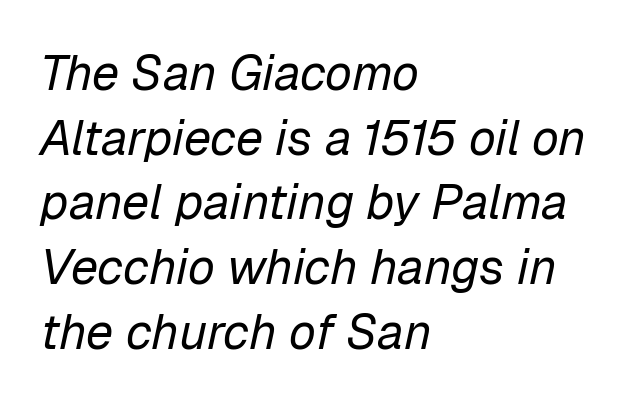
The image shows 49 px regular-weight type, italic (leaning right); set left-aligned, normal line spacing (1.32x), normal letter spacing, not underlined; low stroke contrast and a medium x-height.
